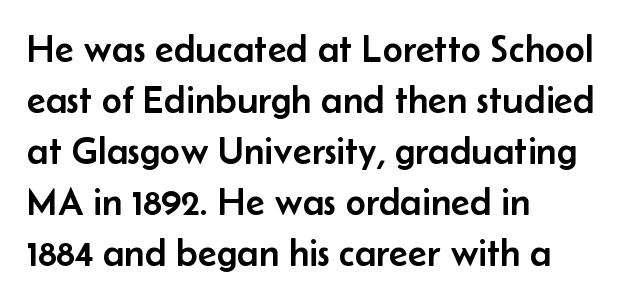
{"serif": "no", "italic": "no", "width": "normal", "stroke_contrast": "low", "x_height": "small", "monospaced": "no", "underline": "no", "align": "left", "line_spacing": "normal", "line_spacing_ratio": 1.31, "letter_spacing": "normal", "letter_spacing_em": 0.0, "glyph_px": 39}
